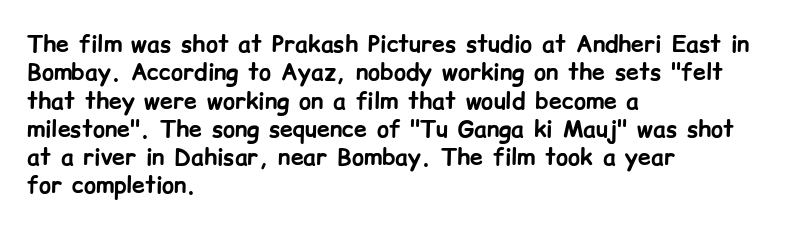
{"italic": "no", "bold": "yes", "underline": "no", "align": "left", "line_spacing_ratio": 1.23, "letter_spacing": "normal", "letter_spacing_em": 0.0, "glyph_px": 23}
